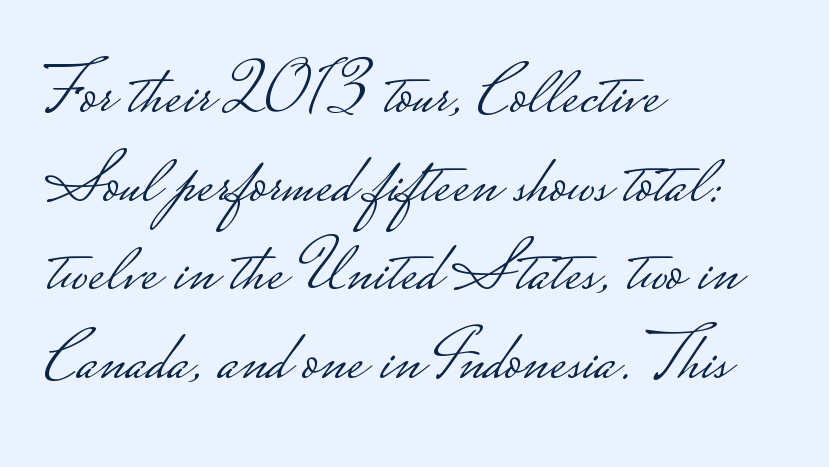
The image shows 72 px light, wide sans-serif type; set left-aligned, line spacing 1.23x, normal letter spacing, not underlined; low stroke contrast.
